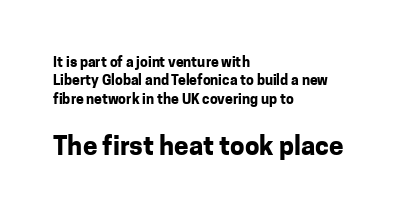
{"italic": "no", "bold": "yes", "underline": "no", "align": "left", "line_spacing": "normal", "line_spacing_ratio": 1.32, "letter_spacing": "normal", "letter_spacing_em": 0.0, "larger_block": "second", "size_ratio": 1.86, "glyph_px": 26}
